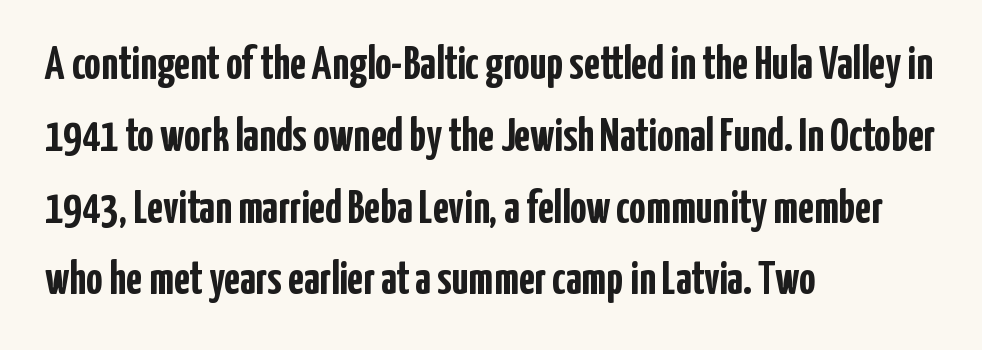
Q: Is the text bold? A: Yes.
Q: Is the text italic (slanted)? A: No, it is upright.
Q: Is the typeface a serif or a sans-serif typeface? A: Sans-serif.
Q: Is the text underlined? A: No.
Q: How is the paragraph aligned? A: Left-aligned.
Q: Is the spacing between letters normal or unusually wide? A: Normal.
Q: Is the spacing between lines tight, normal or loose? A: Normal.
Q: Width (condensed, normal, or wide)? A: Condensed.
Q: Stroke contrast? A: Low.
Q: x-height? A: Medium.
Q: Monospaced? A: No.
